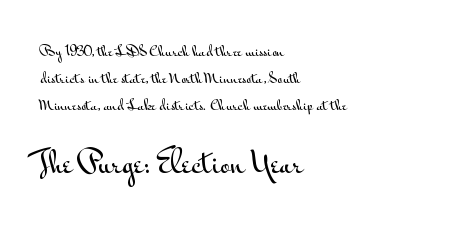
Q: Is the text italic (slanted)? A: Yes.
Q: Is the typeface a serif or a sans-serif typeface? A: Sans-serif.
Q: Is the text underlined? A: No.
Q: How is the paragraph aligned? A: Left-aligned.
Q: Is the spacing between letters normal or unusually wide? A: Normal.
Q: Is the spacing between lines tight, normal or loose? A: Loose.
Q: Which block of text is set in a larger size, the first (top) or the second (bottom)? A: The second (bottom) one.
Q: Width (condensed, normal, or wide)? A: Wide.
Q: Stroke contrast? A: Medium.
Q: x-height? A: Small.
Q: Monospaced? A: No.
